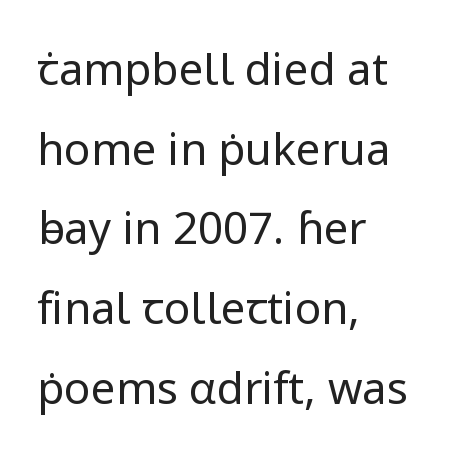
Q: Is the text bold? A: No.
Q: Is the text italic (slanted)? A: No, it is upright.
Q: Is the typeface a serif or a sans-serif typeface? A: Sans-serif.
Q: Is the text underlined? A: No.
Q: How is the paragraph aligned? A: Left-aligned.
Q: Is the spacing between letters normal or unusually wide? A: Normal.
Q: Width (condensed, normal, or wide)? A: Normal.
Q: Stroke contrast? A: Low.
Q: x-height? A: Medium.
Q: Monospaced? A: No.
